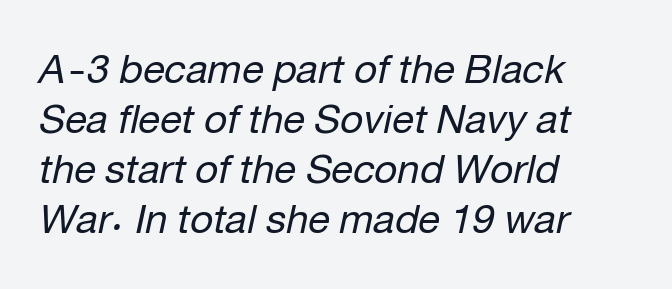
Words appear dense and cohesive because spacing is normal. The rendering uses natural spacing where letterforms have individual widths. Just letters on the line, the space beneath them empty. The weight would be labelled regular, book, light, or lighter still. The lines in this sample share a left origin and differ only in where they stop. Quick note: interline space is typical.
